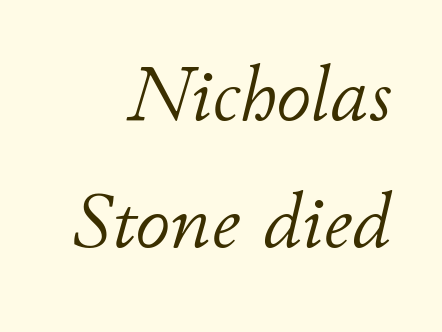
The passage shown is not underscored anywhere. The glyphs look as if they've been sheared to an angle. The paragraph shown leans on its right margin. Look at the tracking — it's just the regular setting, nothing added. The leading is moderate, giving the passage an even texture. Weight: in the light-to-regular range.
